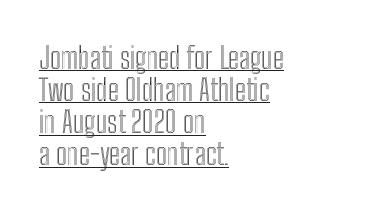
Q: Is the text italic (slanted)? A: No, it is upright.
Q: Is the text underlined? A: Yes.
Q: How is the paragraph aligned? A: Left-aligned.
Q: Is the spacing between letters normal or unusually wide? A: Normal.
Q: Is the spacing between lines tight, normal or loose? A: Tight.
Q: Width (condensed, normal, or wide)? A: Condensed.
Q: x-height? A: Medium.
Q: Monospaced? A: No.
